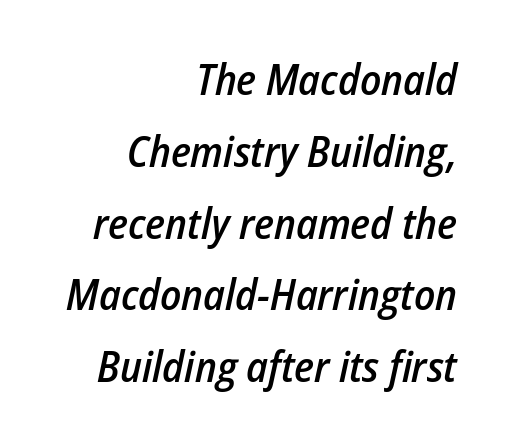
{"italic": "yes", "lean": "right", "slant_degrees": 12, "bold": "semi", "weight": "semibold", "width": "condensed", "stroke_contrast": "low", "x_height": "medium", "monospaced": "no", "underline": "no", "align": "right", "line_spacing": "normal", "line_spacing_ratio": 1.67, "letter_spacing": "normal", "letter_spacing_em": 0.0, "glyph_px": 43}
